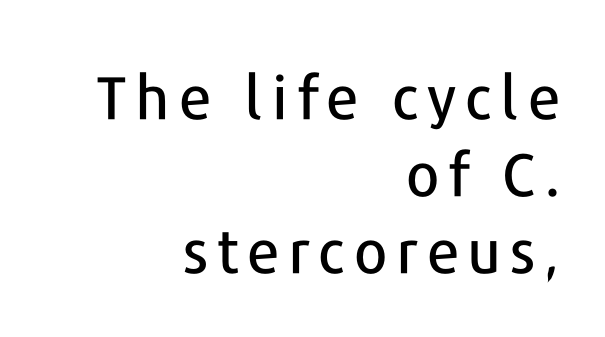
{"serif": "no", "italic": "no", "width": "normal", "stroke_contrast": "low", "x_height": "medium", "monospaced": "no", "underline": "no", "align": "right", "line_spacing": "normal", "line_spacing_ratio": 1.28, "glyph_px": 60}
